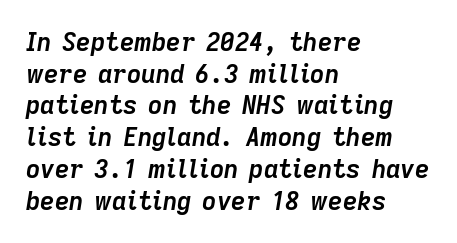
Q: Is the text bold? A: Yes.
Q: Is the text italic (slanted)? A: Yes, it leans right by about 9 degrees.
Q: Is the text underlined? A: No.
Q: How is the paragraph aligned? A: Left-aligned.
Q: Is the spacing between letters normal or unusually wide? A: Normal.
Q: Is the spacing between lines tight, normal or loose? A: Normal.
